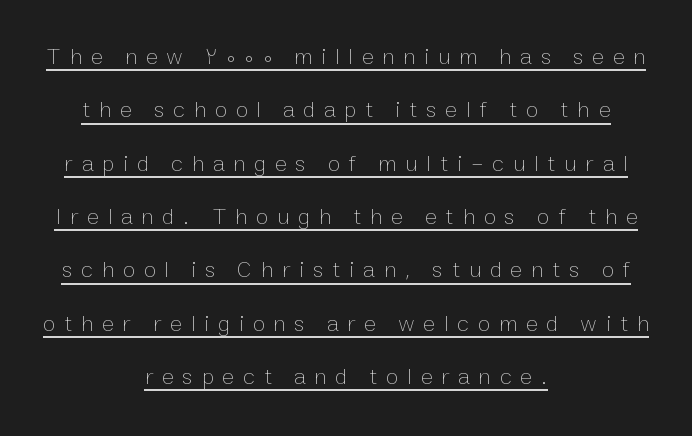
{"italic": "no", "bold": "no", "underline": "yes", "align": "center", "line_spacing": "loose", "line_spacing_ratio": 2.32, "letter_spacing": "wide", "letter_spacing_em": 0.38, "glyph_px": 23}
